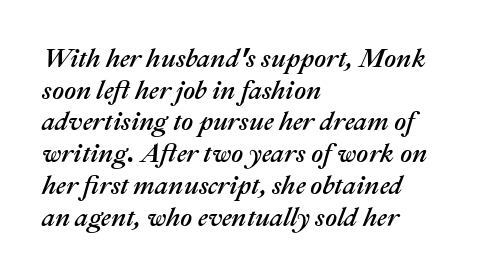
{"italic": "yes", "lean": "right", "slant_degrees": 22, "underline": "no", "align": "left", "line_spacing_ratio": 1.22, "letter_spacing": "normal", "letter_spacing_em": 0.0, "glyph_px": 26}
